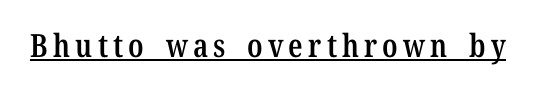
{"serif": "yes", "italic": "no", "bold": "semi", "weight": "semibold", "width": "condensed", "stroke_contrast": "low", "x_height": "medium", "monospaced": "no", "underline": "yes", "glyph_px": 32}
